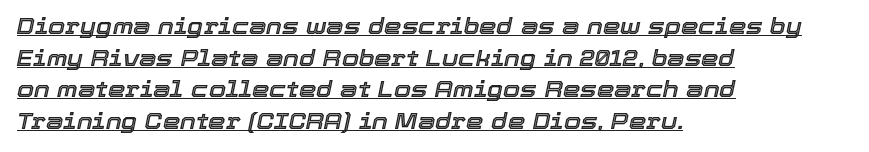
The image shows 22 px text type, italic (leaning right); set left-aligned, normal line spacing (1.44x), normal letter spacing, underlined.
